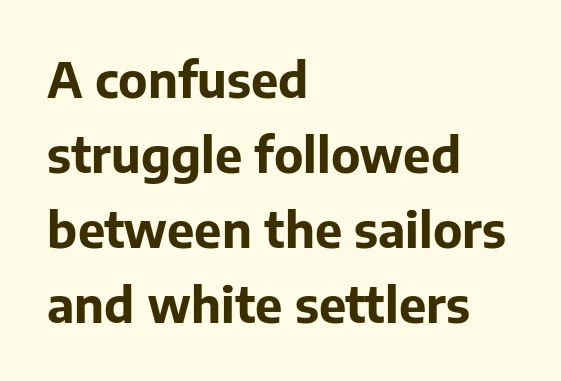
Typeset ragged right — the left edge is the straight one. The rows are spaced the way most documents space them. Only glyphs here, with clear space below each row. The passage shown is typeset with a sans-serif family. This sample uses an upright cut, with every glyph sitting square on the baseline. Think of a printed novel: that variable character pitch is what you see here.
